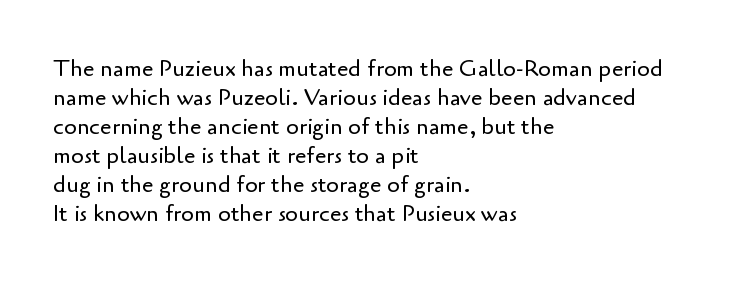
The image shows 23 px text type, upright; set left-aligned, normal line spacing (1.26x), normal letter spacing, not underlined.
